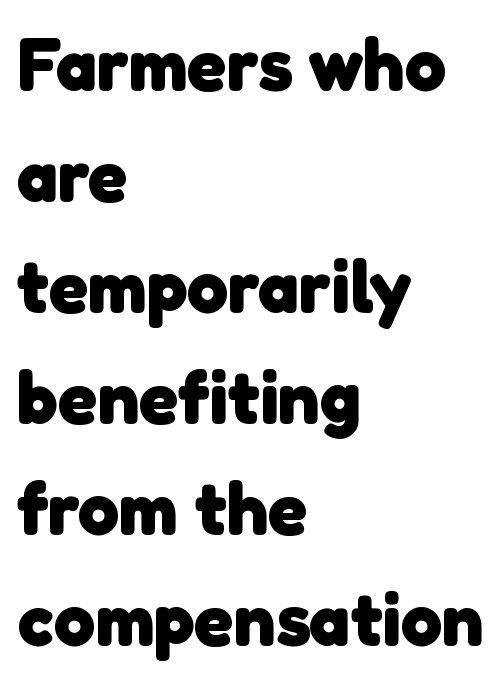
Q: Is the text bold? A: Yes.
Q: Is the typeface a serif or a sans-serif typeface? A: Sans-serif.
Q: Is the text underlined? A: No.
Q: How is the paragraph aligned? A: Left-aligned.
Q: Is the spacing between letters normal or unusually wide? A: Normal.
Q: Is the spacing between lines tight, normal or loose? A: Normal.
Q: Width (condensed, normal, or wide)? A: Normal.
Q: Stroke contrast? A: Low.
Q: x-height? A: Medium.
Q: Monospaced? A: No.
